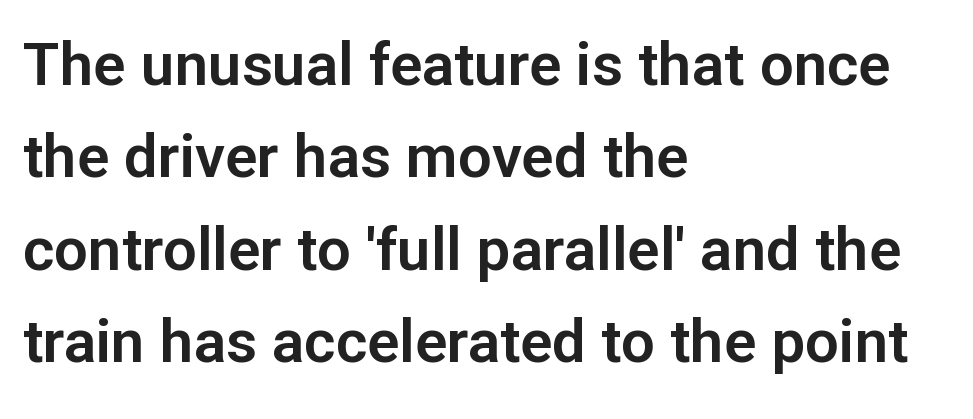
Q: Is the text italic (slanted)? A: No, it is upright.
Q: Is the typeface a serif or a sans-serif typeface? A: Sans-serif.
Q: Is the text underlined? A: No.
Q: How is the paragraph aligned? A: Left-aligned.
Q: Is the spacing between letters normal or unusually wide? A: Normal.
Q: Is the spacing between lines tight, normal or loose? A: Normal.
Q: Width (condensed, normal, or wide)? A: Normal.
Q: Stroke contrast? A: Low.
Q: x-height? A: Medium.
Q: Monospaced? A: No.
